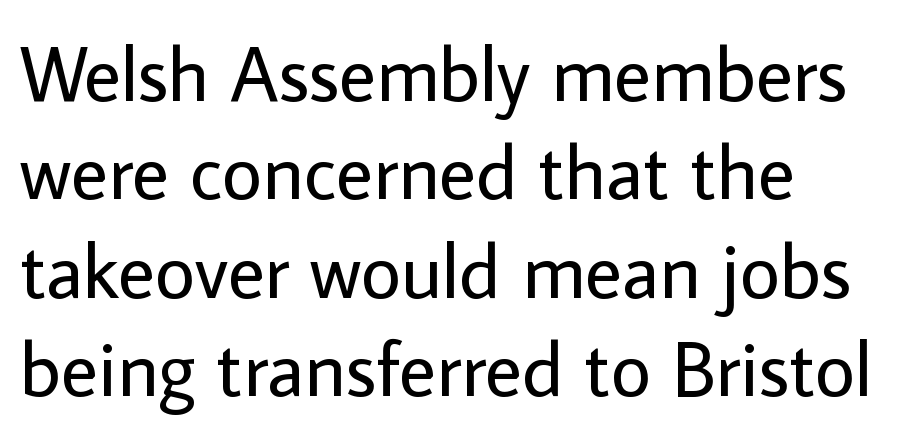
Q: Is the text bold? A: No.
Q: Is the text italic (slanted)? A: No, it is upright.
Q: Is the typeface a serif or a sans-serif typeface? A: Sans-serif.
Q: Is the text underlined? A: No.
Q: How is the paragraph aligned? A: Left-aligned.
Q: Is the spacing between letters normal or unusually wide? A: Normal.
Q: Is the spacing between lines tight, normal or loose? A: Normal.
Q: Width (condensed, normal, or wide)? A: Normal.
Q: Stroke contrast? A: Low.
Q: x-height? A: Medium.
Q: Monospaced? A: No.
